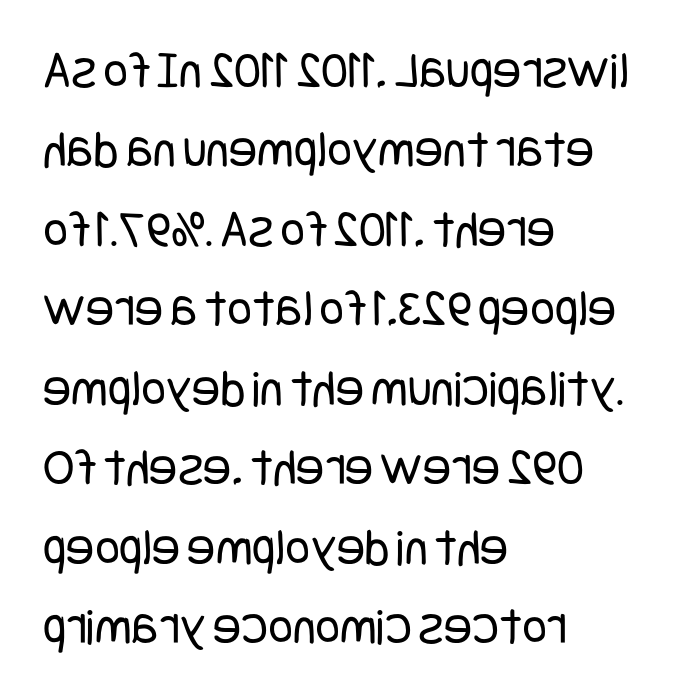
Descenders are the only things crossing below the line. The rendering keeps characters at their native spacing. Rendered with straight, roman letterforms. Leftover space on each line is placed entirely after the last word. The strokes carry an ordinary text weight at most. Notice how descenders clear the ascenders below comfortably — that's standard leading.
